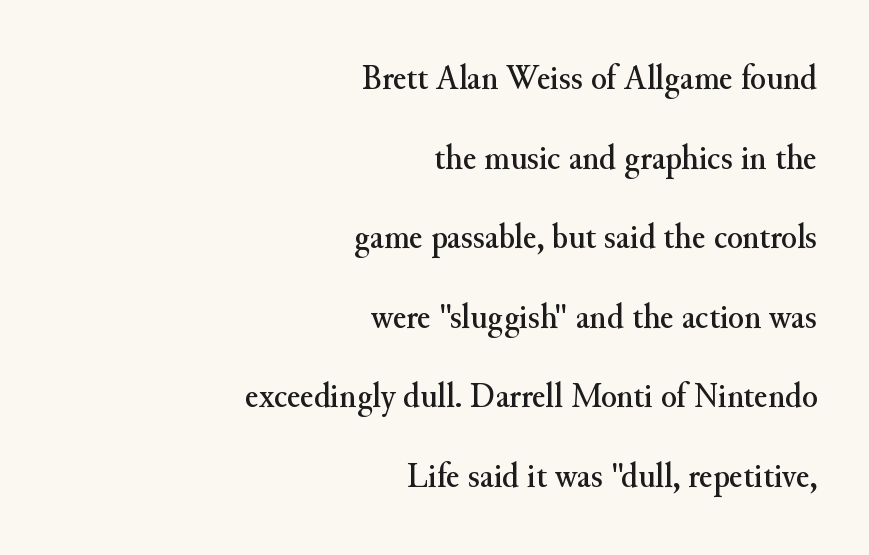
{"serif": "yes", "italic": "no", "width": "normal", "stroke_contrast": "medium", "x_height": "small", "monospaced": "no", "underline": "no", "align": "right", "line_spacing": "loose", "line_spacing_ratio": 2.21, "letter_spacing": "normal", "letter_spacing_em": 0.0, "glyph_px": 36}
